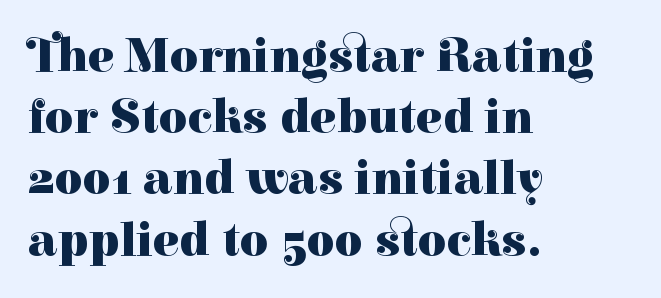
The image shows 49 px heavy serif type, upright; set left-aligned, normal line spacing (1.25x), normal letter spacing, not underlined; high stroke contrast and a medium x-height.
